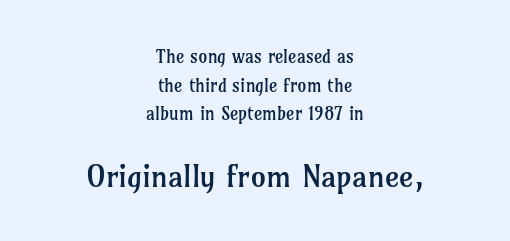
The lettering stays uniformly vertical, giving the passage a roman look. The letterforms sit shoulder to shoulder at normal distance. The words here are not underlined. Caption: face not bold, strokes unweighted. The rendering positions every line midway between the sides.
